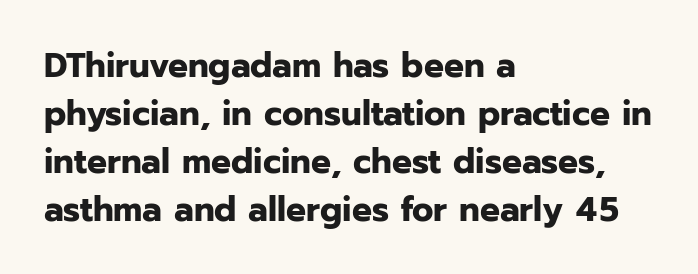
The image shows 35 px bold sans-serif type, upright; set left-aligned, normal line spacing (1.37x), normal letter spacing, not underlined; low stroke contrast and a medium x-height.
